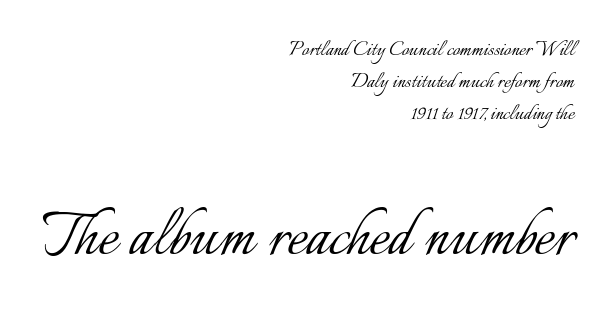
The rendering anchors every line to the right-hand side. Weight: not bold — regular or lighter. Tracking here is standard; glyphs follow each other at the usual distance. These lines are rendered in a variable-pitch font.
